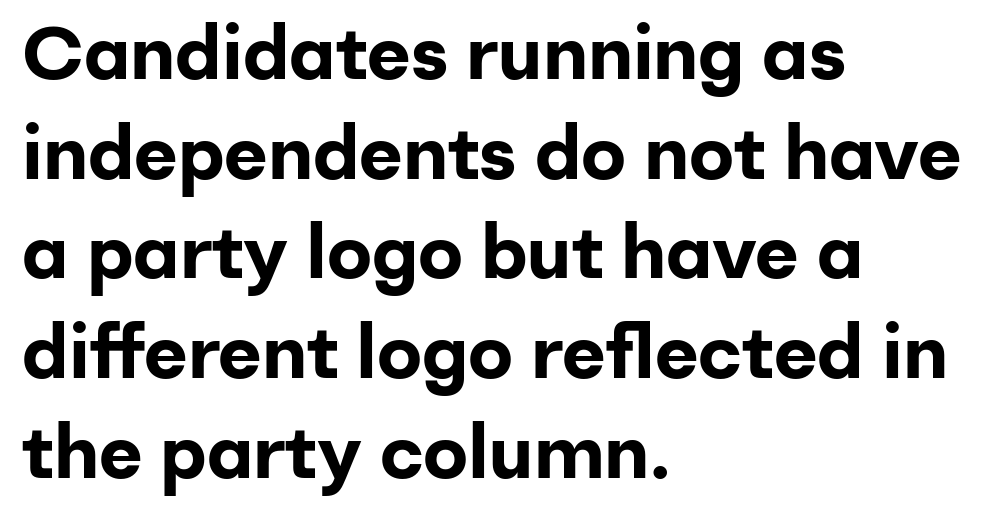
Evenly set lines give the paragraph a standard silhouette. The face used here is rendered with its standard letterfit. The letters carry no serifs — their stems end cleanly without finishing strokes. The type sits square on the baseline with zero lean.
